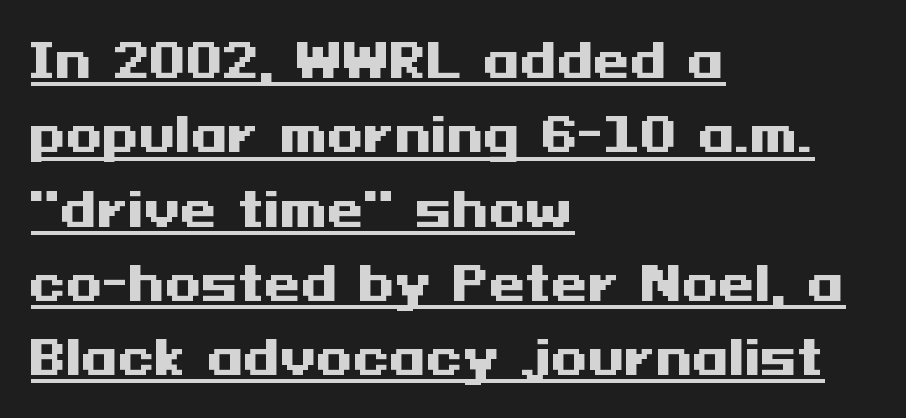
The image shows 47 px heavy, wide sans-serif type, upright; set left-aligned, normal line spacing (1.58x), normal letter spacing, underlined; medium stroke contrast and a medium x-height.
